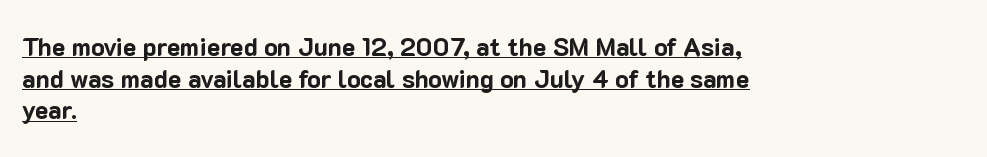
Q: Is the text bold? A: Yes.
Q: Is the text italic (slanted)? A: No, it is upright.
Q: Is the text underlined? A: Yes.
Q: How is the paragraph aligned? A: Left-aligned.
Q: Is the spacing between letters normal or unusually wide? A: Normal.
Q: Is the spacing between lines tight, normal or loose? A: Normal.
